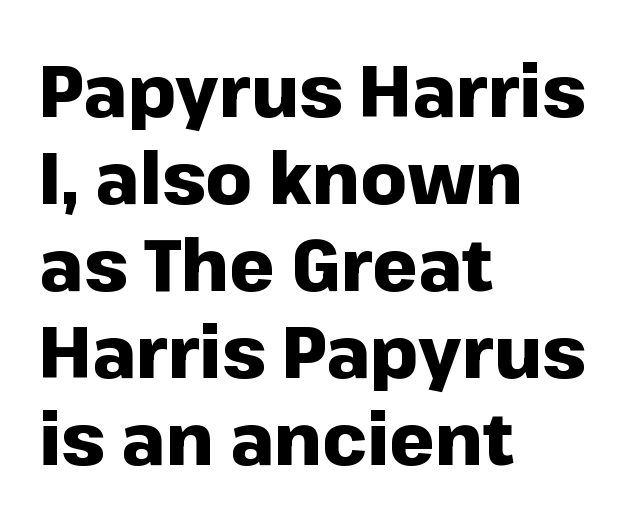
Q: Is the text bold? A: Yes.
Q: Is the text italic (slanted)? A: No, it is upright.
Q: Is the typeface a serif or a sans-serif typeface? A: Sans-serif.
Q: Is the text underlined? A: No.
Q: How is the paragraph aligned? A: Left-aligned.
Q: Is the spacing between letters normal or unusually wide? A: Normal.
Q: Width (condensed, normal, or wide)? A: Normal.
Q: Stroke contrast? A: Low.
Q: x-height? A: Medium.
Q: Monospaced? A: No.
